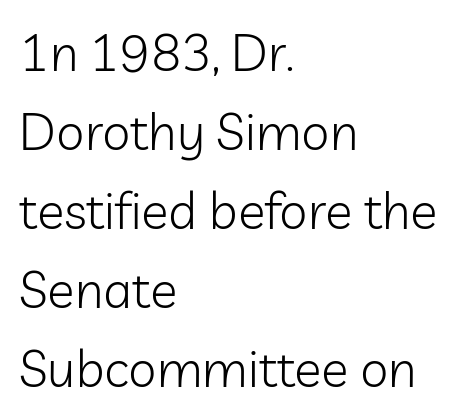
Q: Is the text bold? A: No.
Q: Is the text italic (slanted)? A: No, it is upright.
Q: Is the typeface a serif or a sans-serif typeface? A: Sans-serif.
Q: Is the text underlined? A: No.
Q: How is the paragraph aligned? A: Left-aligned.
Q: Is the spacing between letters normal or unusually wide? A: Normal.
Q: Is the spacing between lines tight, normal or loose? A: Normal.
Q: Width (condensed, normal, or wide)? A: Normal.
Q: Stroke contrast? A: Low.
Q: x-height? A: Medium.
Q: Monospaced? A: No.
